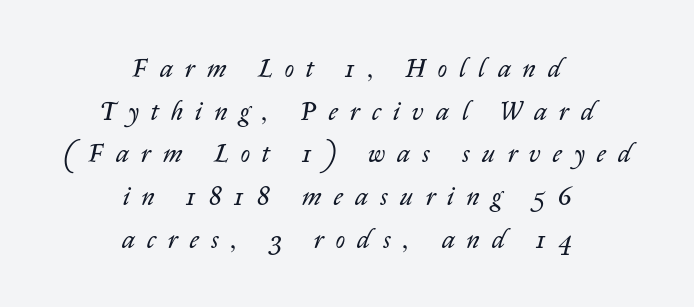
The lines sit at an ordinary, default distance from one another. The horizontal fit of the characters is loose and conspicuously gappy. The area under the type is left untouched. The setting favours the middle, as headings and verse often do. Stems here are at most as thick as an everyday book face.
